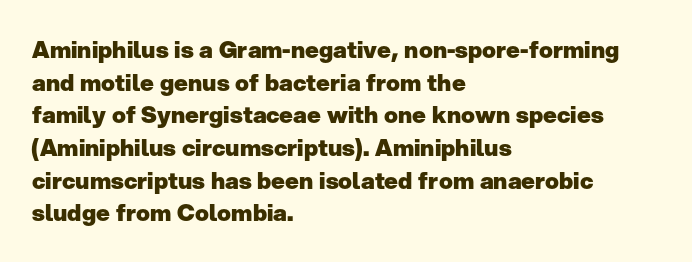
Here the glyphs are tracked normally, forming tight word shapes. One-word summary of the alignment: left. In terms of posture, this sample is upright. Notice how thick the strokes are: this is what a full bold looks like. The lines sit at an ordinary, default distance from one another.
